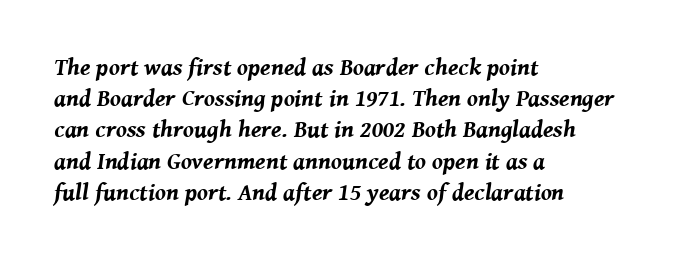
Q: Is the text bold? A: Yes.
Q: Is the text italic (slanted)? A: Yes, it leans right by about 8 degrees.
Q: Is the text underlined? A: No.
Q: How is the paragraph aligned? A: Left-aligned.
Q: Is the spacing between letters normal or unusually wide? A: Normal.
Q: Is the spacing between lines tight, normal or loose? A: Normal.
